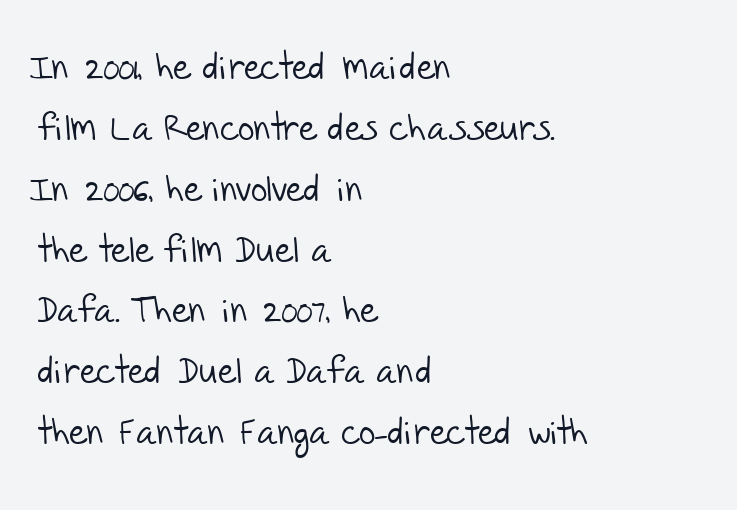
This sample uses plain, unmodified letter spacing. No letter is thick-stroked: the sample isn't bold. Each letter's strokes conclude bluntly, with no projecting serifs. The specimen omits any rule beneath the text block's lines.
